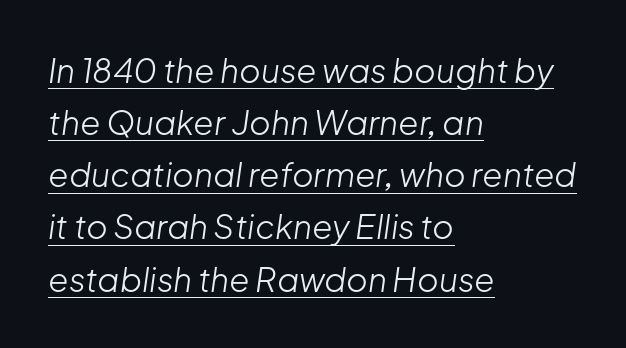
{"italic": "yes", "lean": "right", "slant_degrees": 8, "bold": "no", "weight": "light", "width": "normal", "stroke_contrast": "low", "x_height": "medium", "monospaced": "no", "underline": "yes", "align": "left", "line_spacing": "normal", "line_spacing_ratio": 1.58, "letter_spacing": "normal", "letter_spacing_em": 0.0, "glyph_px": 33}
